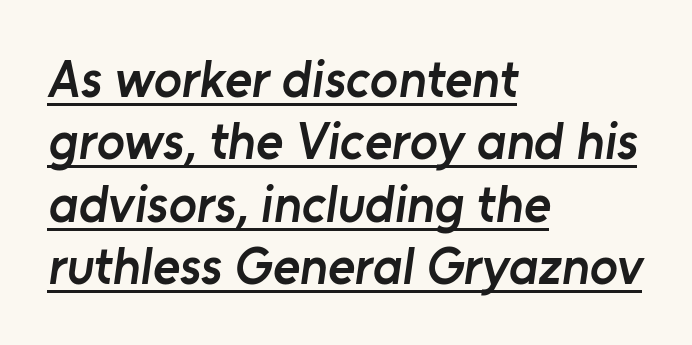
The image shows 52 px semibold sans-serif type; set left-aligned, line spacing 1.2x, normal letter spacing, underlined; low stroke contrast and a medium x-height.
